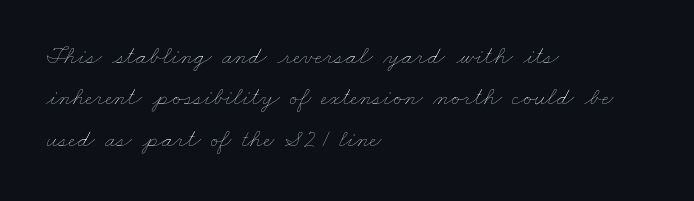
Q: Is the text bold? A: No.
Q: Is the text underlined? A: No.
Q: How is the paragraph aligned? A: Left-aligned.
Q: Is the spacing between letters normal or unusually wide? A: Normal.
Q: Is the spacing between lines tight, normal or loose? A: Normal.
